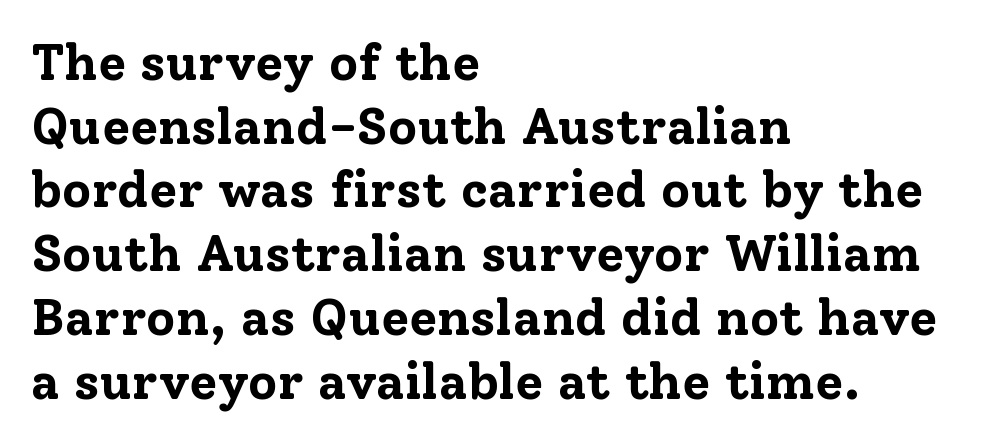
Q: Is the text bold? A: Yes.
Q: Is the text italic (slanted)? A: No, it is upright.
Q: Is the typeface a serif or a sans-serif typeface? A: Serif.
Q: Is the text underlined? A: No.
Q: How is the paragraph aligned? A: Left-aligned.
Q: Is the spacing between letters normal or unusually wide? A: Normal.
Q: Is the spacing between lines tight, normal or loose? A: Normal.
Q: Width (condensed, normal, or wide)? A: Normal.
Q: Stroke contrast? A: Low.
Q: x-height? A: Medium.
Q: Monospaced? A: No.
